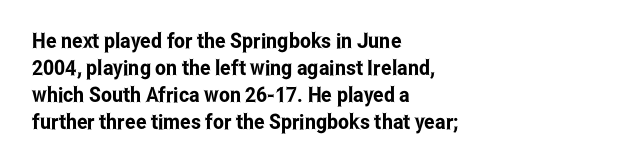
The letters stand straight up with perfectly vertical stems. Tracking here is standard; glyphs follow each other at the usual distance. Whoever set this chose a conventional vertical rhythm. The paragraph has a hard left edge and a soft right edge. Has an underline been added? It has not.
